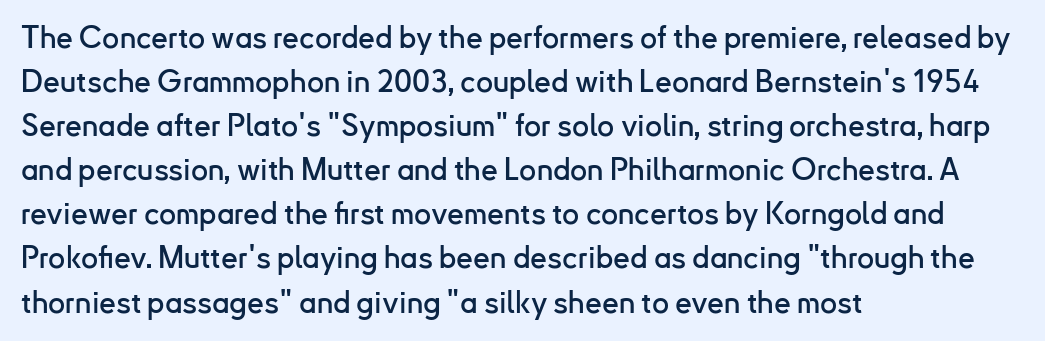
If you drew a line through each stem, it would be perfectly vertical. The horizontal fit of the characters is conventional and even. Bare-footed words on every line. The paragraph has a hard left edge and a soft right edge. You can tell from the bare stems that sans-serif type was used. Leading matches the norm, producing a regular column.
